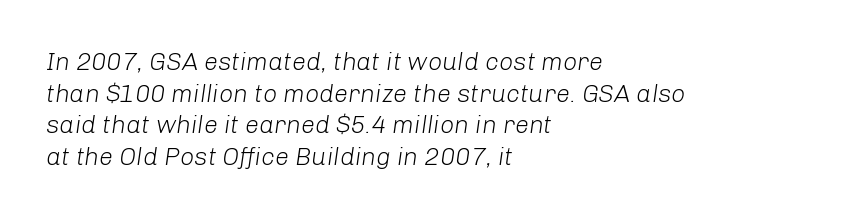
Has an underline been added? It has not. Horizontal bands of white between lines are of average thickness. Nothing heavy about these letters — not bold at all. Yep, that's italic — everything's leaning. Visually the block forms a straight wall on the left and a jagged coastline on the right. In terms of letterspacing, this is plain default setting.
